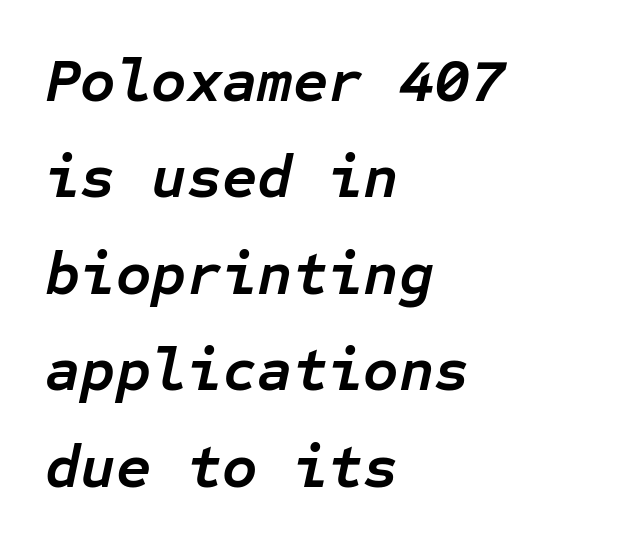
The horizontal fit of the characters is conventional and even. This rendering features lettering with no underline. The rendering uses typewriter-style spacing with identical character cells. Observe the lean: these are italic letterforms.
